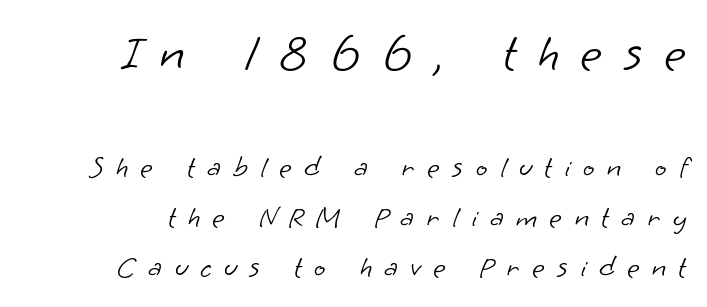
{"serif": "no", "bold": "no", "weight": "light", "width": "normal", "stroke_contrast": "low", "x_height": "small", "monospaced": "no", "underline": "no", "align": "right", "line_spacing": "normal", "line_spacing_ratio": 1.66, "letter_spacing": "wide", "letter_spacing_em": 0.42, "larger_block": "first", "size_ratio": 1.73, "glyph_px": 52}
